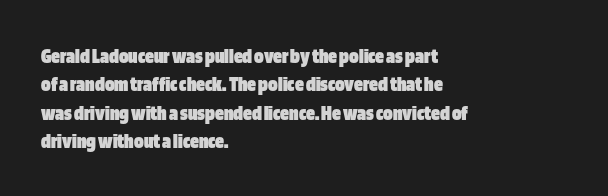
{"italic": "no", "bold": "yes", "underline": "no", "align": "left", "line_spacing": "normal", "line_spacing_ratio": 1.29, "letter_spacing": "normal", "letter_spacing_em": 0.0, "glyph_px": 22}
